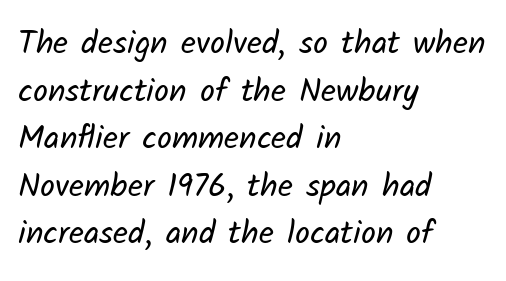
The image shows 33 px regular-weight sans-serif type; set left-aligned, normal line spacing (1.44x), normal letter spacing, not underlined; low stroke contrast and a medium x-height.
